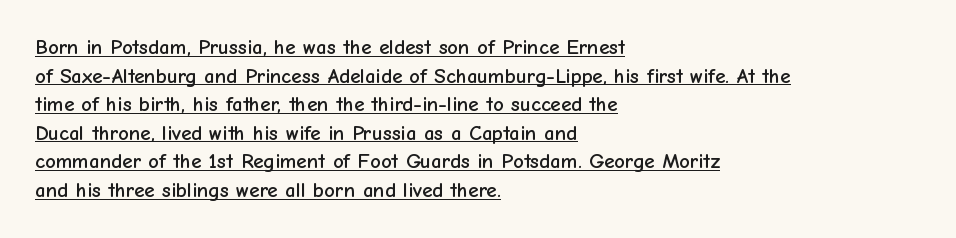
The image shows 21 px text type, upright; set left-aligned, normal line spacing (1.36x), normal letter spacing, underlined.
